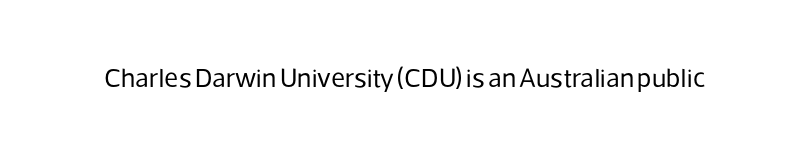
The image shows 27 px text type, upright; set normal letter spacing, not underlined.
